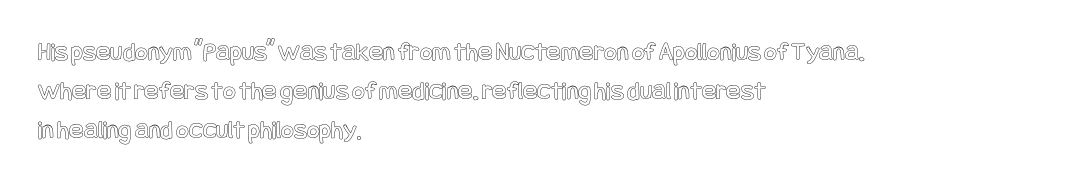
This block has exactly the height ordinary leading produces. The specimen reads as upright at a glance. Letters rest on an invisible, unmarked baseline. Compared with typical body copy, the letter spacing here is the same.
